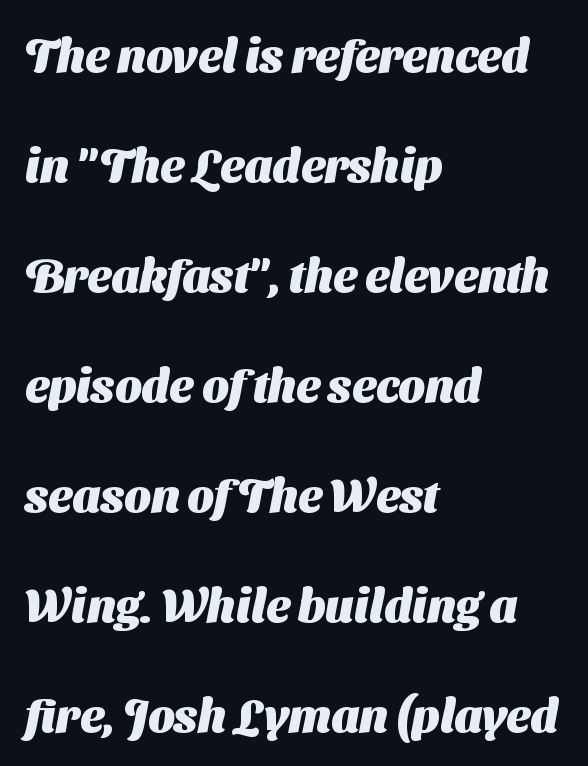
{"serif": "no", "bold": "yes", "weight": "heavy", "width": "normal", "stroke_contrast": "medium", "x_height": "medium", "monospaced": "no", "underline": "no", "align": "left", "line_spacing": "loose", "line_spacing_ratio": 2.39, "letter_spacing": "normal", "letter_spacing_em": 0.0, "glyph_px": 46}
